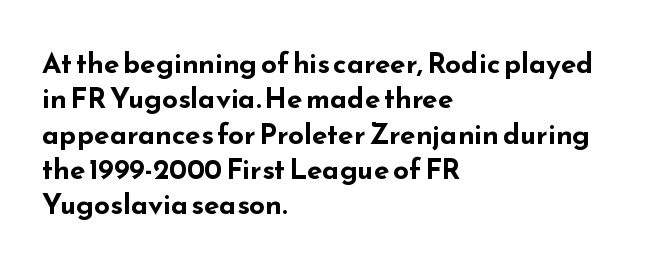
Varying glyph widths throughout — classic text-font behaviour. Does the copy run flush right? No — it runs flush left. The lettering holds an erect, upright posture throughout. Summary of vertical rhythm: regular, with standard interline spacing.
